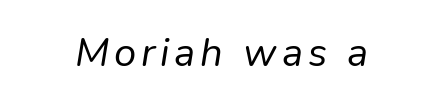
{"italic": "yes", "lean": "right", "slant_degrees": 9, "bold": "no", "weight": "regular", "width": "normal", "stroke_contrast": "low", "x_height": "medium", "monospaced": "no", "underline": "no", "align": "center", "glyph_px": 40}
